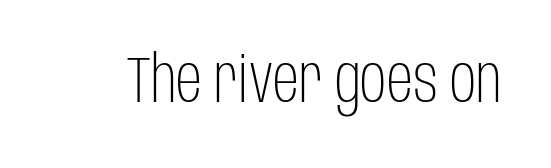
You could not count columns in this text — the font is proportionally spaced. The foot of each line stays bare and open. Stem width sits at or under what a default text font uses. Is there any slant? The stems are plumb. The font family rendered here belongs to the sans-serif group.
